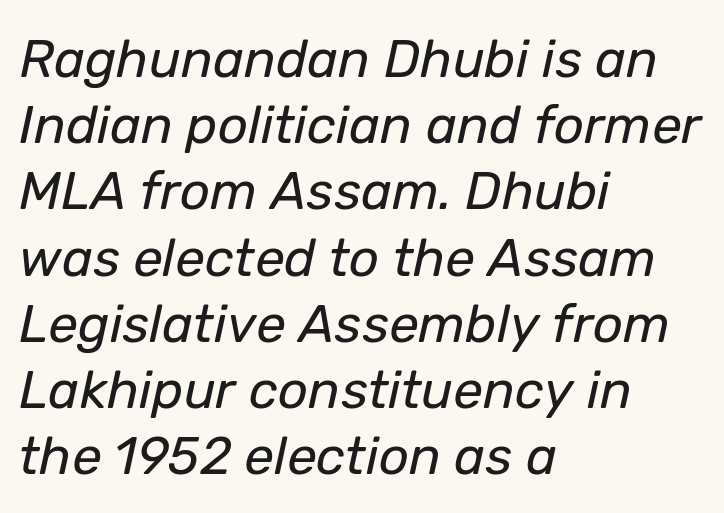
In CSS terms this would be text-align: left. Baseline-to-baseline distance is the conventional proportion of letter height. Character widths vary here, with narrow letters taking less room than wide ones. The gap between lines stays unmarked. Looking at the ascenders, they clearly lean. What stands out about the letter spacing? Nothing — it is the standard amount.
